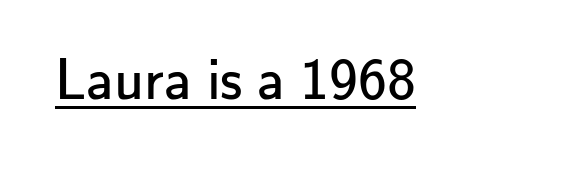
Q: Is the text bold? A: No.
Q: Is the text italic (slanted)? A: No, it is upright.
Q: Is the typeface a serif or a sans-serif typeface? A: Sans-serif.
Q: Is the text underlined? A: Yes.
Q: Is the spacing between letters normal or unusually wide? A: Normal.
Q: Width (condensed, normal, or wide)? A: Normal.
Q: Stroke contrast? A: Low.
Q: x-height? A: Small.
Q: Monospaced? A: No.
